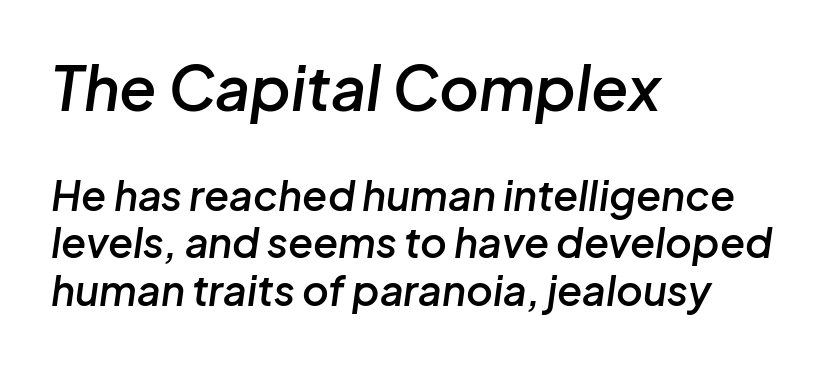
The image shows 61 px semibold type, italic (leaning right); set left-aligned, line spacing 1.16x, normal letter spacing, not underlined; the first (top) block is 1.49x larger; low stroke contrast and a medium x-height.
